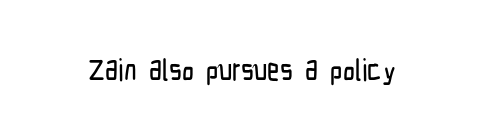
The image shows 30 px condensed sans-serif type, upright; set normal letter spacing, not underlined; low stroke contrast and a medium x-height.
